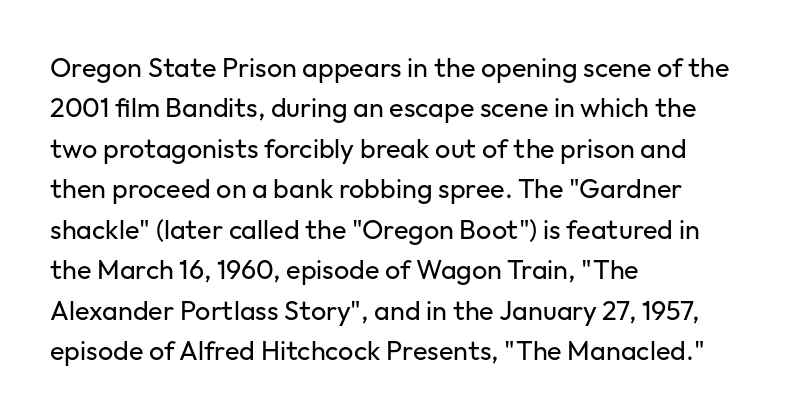
{"italic": "no", "bold": "no", "underline": "no", "align": "left", "line_spacing": "normal", "line_spacing_ratio": 1.5, "letter_spacing": "normal", "letter_spacing_em": 0.0, "glyph_px": 27}
